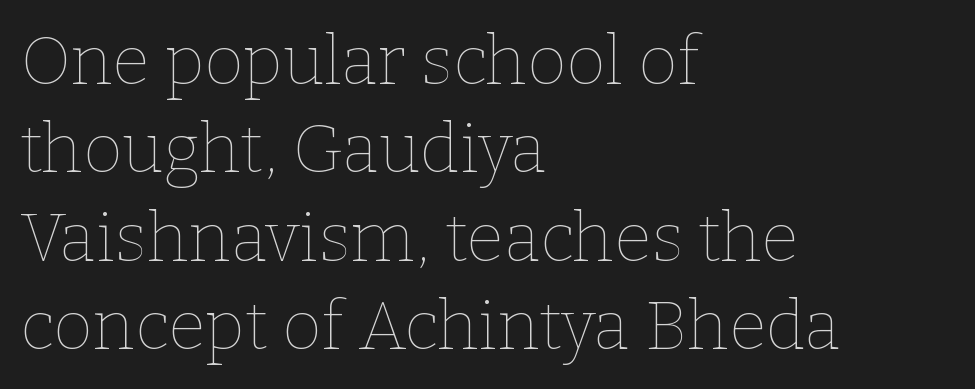
The image shows 68 px thin type, upright; set left-aligned, normal line spacing (1.3x), normal letter spacing, not underlined; low stroke contrast and a medium x-height.
